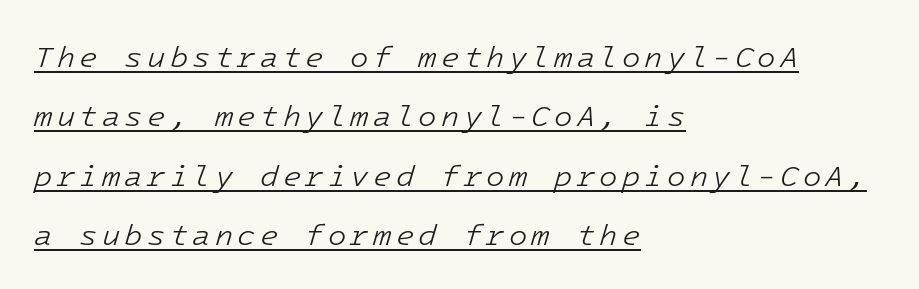
{"italic": "yes", "lean": "right", "slant_degrees": 16, "bold": "no", "weight": "light", "width": "normal", "stroke_contrast": "low", "x_height": "medium", "underline": "yes", "align": "left", "line_spacing": "loose", "line_spacing_ratio": 1.98, "glyph_px": 30}
